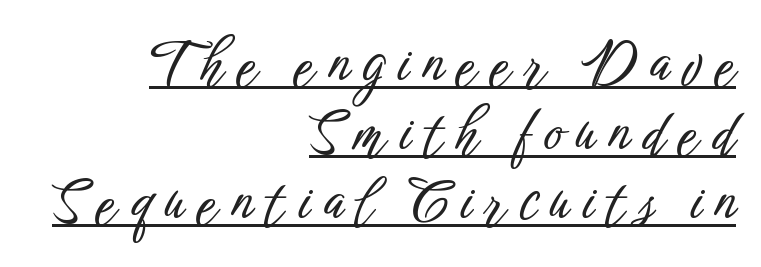
{"serif": "no", "width": "condensed", "stroke_contrast": "low", "x_height": "medium", "monospaced": "no", "underline": "yes", "align": "right", "line_spacing_ratio": 1.23, "letter_spacing": "wide", "letter_spacing_em": 0.24, "glyph_px": 56}
